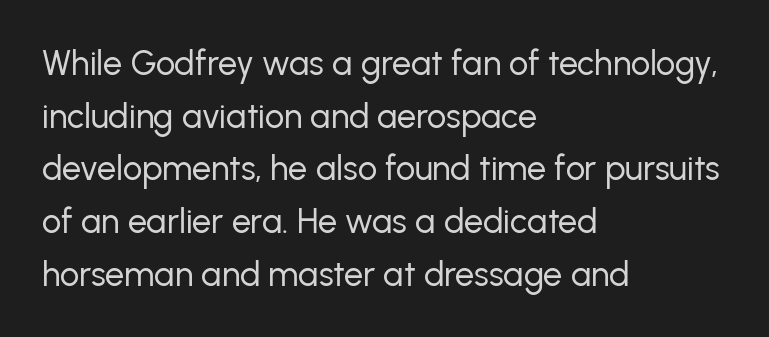
Q: Is the text bold? A: No.
Q: Is the text italic (slanted)? A: No, it is upright.
Q: Is the typeface a serif or a sans-serif typeface? A: Sans-serif.
Q: Is the text underlined? A: No.
Q: How is the paragraph aligned? A: Left-aligned.
Q: Is the spacing between letters normal or unusually wide? A: Normal.
Q: Is the spacing between lines tight, normal or loose? A: Normal.
Q: Width (condensed, normal, or wide)? A: Normal.
Q: Stroke contrast? A: Low.
Q: x-height? A: Medium.
Q: Monospaced? A: No.
